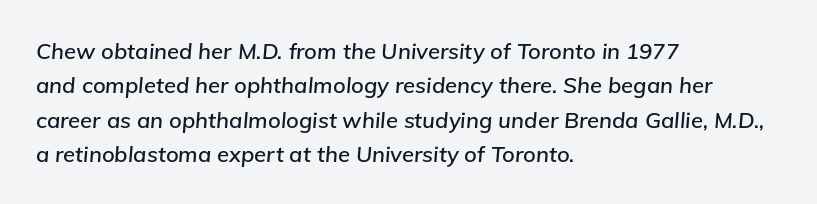
Observe the ordinary spacing: letters are neighbours, not strangers. Short and long lines alike share a common starting point at left. Anything drawn beneath the words? Only blank space. A typesetter would call this leading conventional body-copy spacing.
